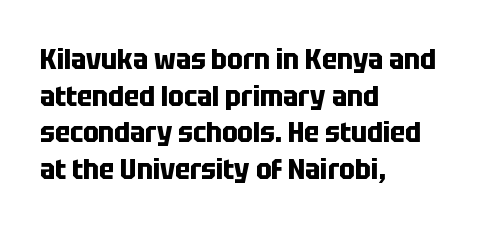
{"serif": "no", "italic": "no", "bold": "yes", "weight": "bold", "width": "condensed", "stroke_contrast": "low", "x_height": "large", "monospaced": "no", "underline": "no", "align": "left", "line_spacing": "normal", "line_spacing_ratio": 1.26, "letter_spacing": "normal", "letter_spacing_em": 0.0, "glyph_px": 29}
